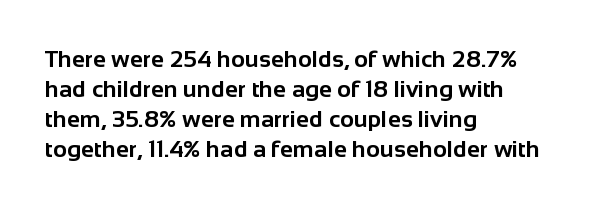
Q: Is the text bold? A: Yes.
Q: Is the text italic (slanted)? A: No, it is upright.
Q: Is the text underlined? A: No.
Q: How is the paragraph aligned? A: Left-aligned.
Q: Is the spacing between letters normal or unusually wide? A: Normal.
Q: Is the spacing between lines tight, normal or loose? A: Normal.
